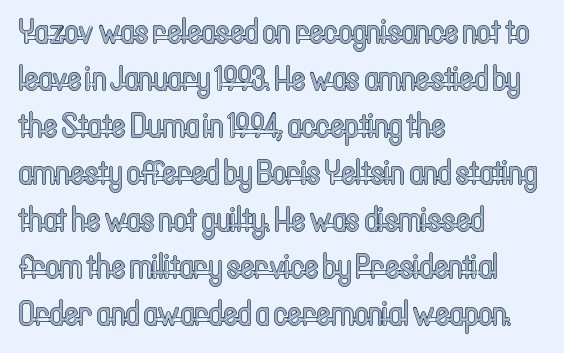
{"italic": "no", "width": "condensed", "x_height": "medium", "monospaced": "no", "underline": "no", "align": "left", "line_spacing": "normal", "line_spacing_ratio": 1.38, "letter_spacing": "normal", "letter_spacing_em": 0.0, "glyph_px": 34}
